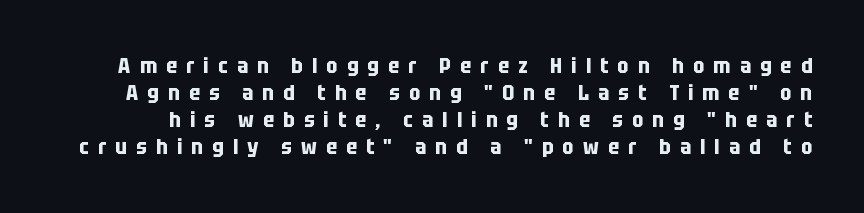
{"italic": "no", "bold": "yes", "underline": "no", "line_spacing": "normal", "line_spacing_ratio": 1.28, "letter_spacing": "wide", "letter_spacing_em": 0.44, "glyph_px": 21}
